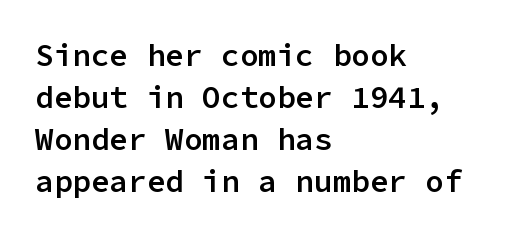
The image shows 31 px semibold sans-serif type, upright, monospaced; set left-aligned, normal line spacing (1.35x), normal letter spacing, not underlined; low stroke contrast and a medium x-height.
